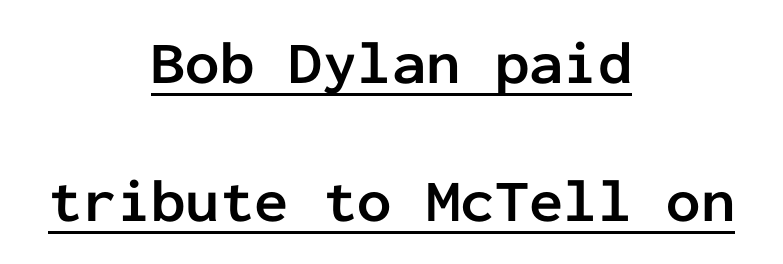
The image shows 61 px semibold sans-serif type, upright, monospaced; set centered, loose line spacing (2.27x), normal letter spacing, underlined; low stroke contrast and a medium x-height.
